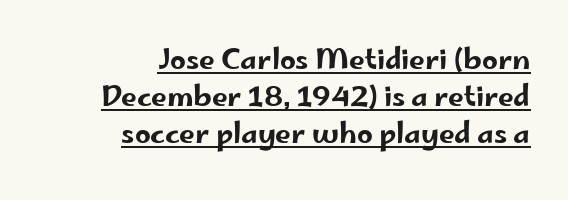
Quick note: underline on. The face used here is proportionally spaced, like ordinary book or web type. What's the leading like? Ordinary, nothing unusual. The typesetter chose a ragged-left arrangement here. There is no visible air inserted between adjacent glyphs. This is sans-serif lettering, the kind often seen on screens and signage.
